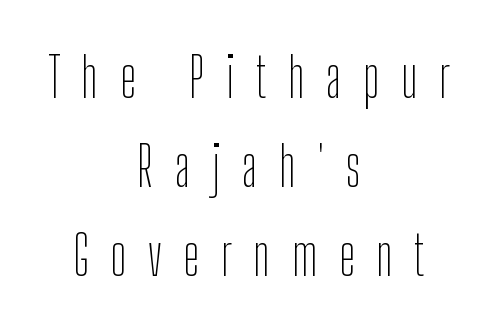
Nothing heavy about these letters — not bold at all. These lines are rendered in a variable-pitch font. Does extra space separate the letters? Yes, quite a lot of it. Horizontally, the lines are justified to the midpoint only. A roman cut, with each character standing at attention.
